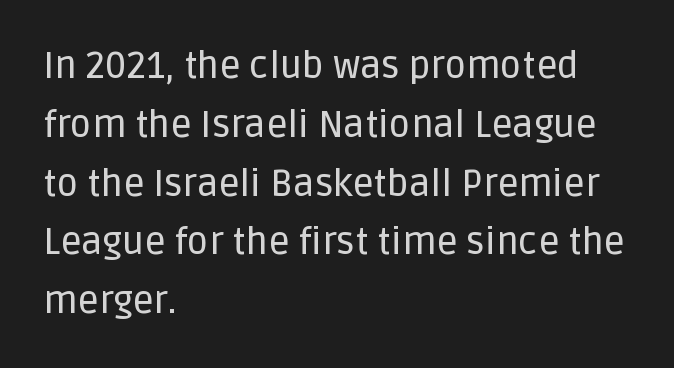
What's the leading like? Ordinary, nothing unusual. The gaps between neighbouring characters are ordinary and unremarkable. Character widths vary here, with narrow letters taking less room than wide ones. Short and long lines alike share a common starting point at left. The letters carry no serifs — their stems end cleanly without finishing strokes. A clean baseline with only descenders dipping below it.
